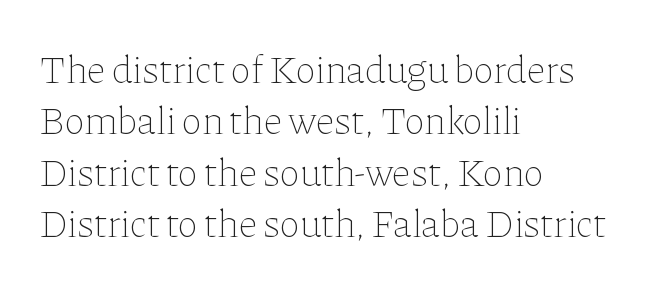
{"italic": "no", "bold": "no", "weight": "thin", "width": "normal", "stroke_contrast": "low", "x_height": "medium", "monospaced": "no", "underline": "no", "align": "left", "line_spacing": "normal", "line_spacing_ratio": 1.32, "letter_spacing": "normal", "letter_spacing_em": 0.0, "glyph_px": 39}
